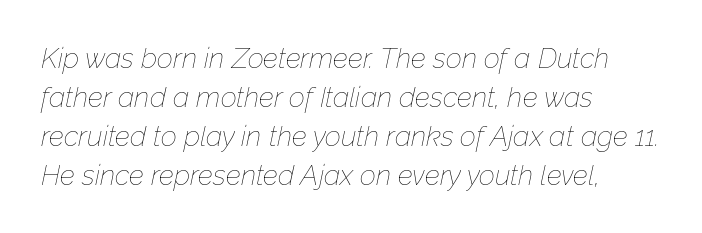
The image shows 28 px thin type, italic (leaning right); set left-aligned, normal line spacing (1.39x), normal letter spacing, not underlined; low stroke contrast and a medium x-height.
